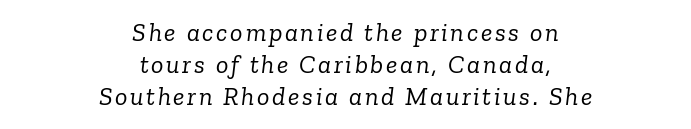
Underlining? Definitely not there. This reads as an unemphasized weight, regular at the heaviest. The rag falls on both sides of this text block equally. You can tell it's italic because the verticals aren't actually vertical.
